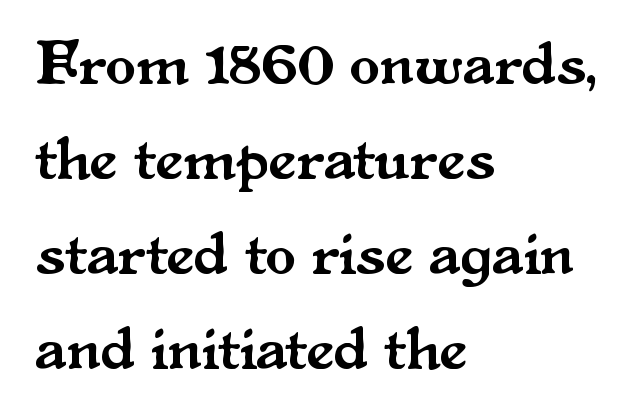
These lines are rendered in a variable-pitch font. Style check: upright. Regular leading. The text block is weighted toward the left margin, trailing off unevenly rightward. Are there feet on the stems? There are — it's a serif.
